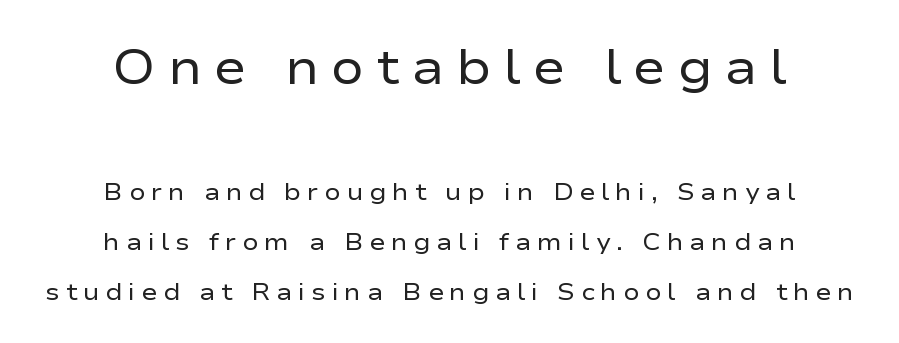
Quick note: interline space is abundant. Teacher's note: observe the equal gaps on both sides — that is centered alignment. The typesetting does not lean heavy: it is not bold. The first block has been scaled up relative to the second. A typesetter would label this face a sans. Is this a fixed-width face? No — the glyphs have proportional, varying widths.
